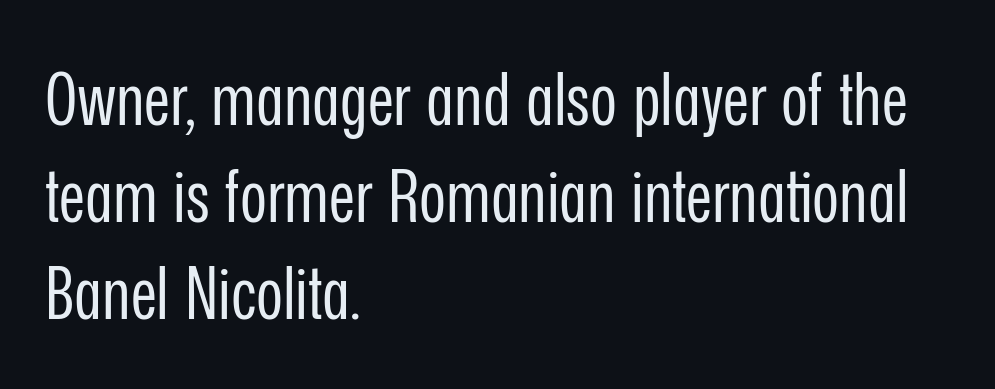
Q: Is the text bold? A: No.
Q: Is the text italic (slanted)? A: No, it is upright.
Q: Is the typeface a serif or a sans-serif typeface? A: Sans-serif.
Q: Is the text underlined? A: No.
Q: How is the paragraph aligned? A: Left-aligned.
Q: Is the spacing between letters normal or unusually wide? A: Normal.
Q: Is the spacing between lines tight, normal or loose? A: Normal.
Q: Width (condensed, normal, or wide)? A: Condensed.
Q: Stroke contrast? A: Low.
Q: x-height? A: Medium.
Q: Monospaced? A: No.
